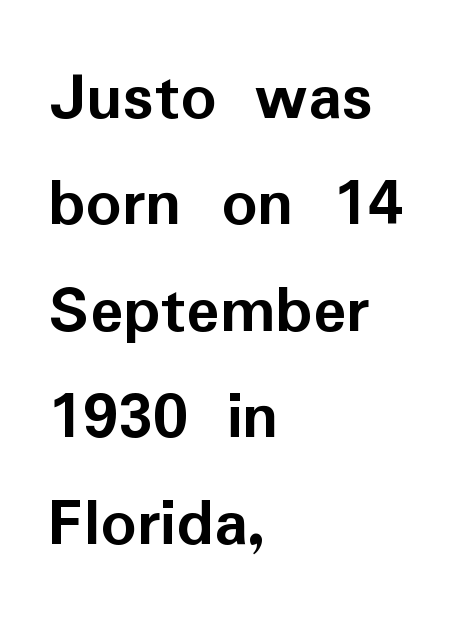
The image shows 70 px semibold sans-serif type, upright; set left-aligned, normal line spacing (1.52x), normal letter spacing, not underlined; low stroke contrast and a medium x-height.
